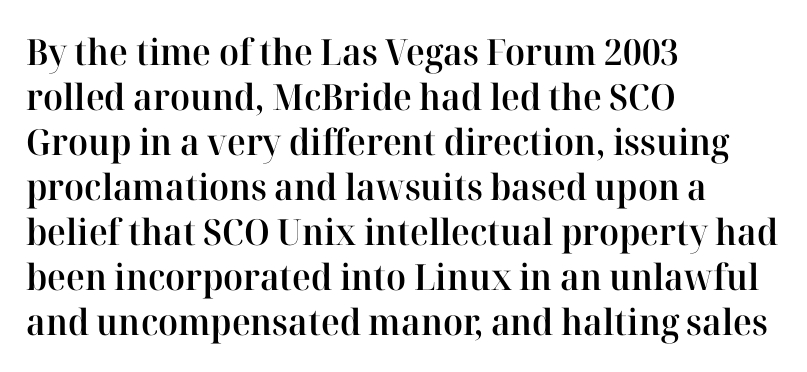
The image shows 36 px semibold serif type, upright; set left-aligned, normal line spacing (1.25x), normal letter spacing, not underlined; high stroke contrast and a medium x-height.
